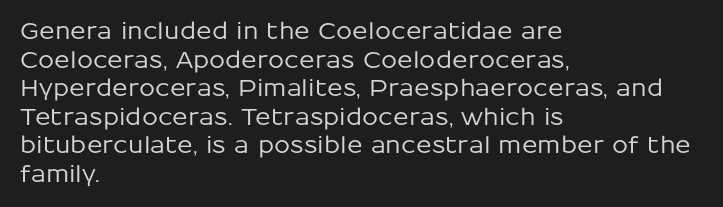
The image shows 23 px text type, upright; set left-aligned, line spacing 1.24x, normal letter spacing, not underlined.
